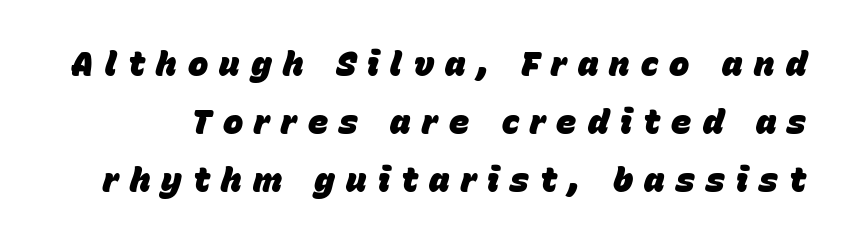
The image shows 34 px heavy type, italic (leaning right); set normal line spacing (1.7x), unusually wide letter spacing (+0.33 em), not underlined; low stroke contrast and a large x-height.
